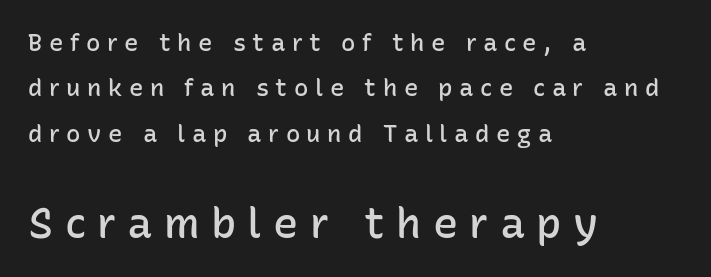
These lines have a slow, spaced-out rhythm from letter to letter. Stems and bowls a touch heavier than normal — semibold. Type size steps up from the first block to the second. Look at the bottom of the vertical strokes: they stop flat, with no serifs.
